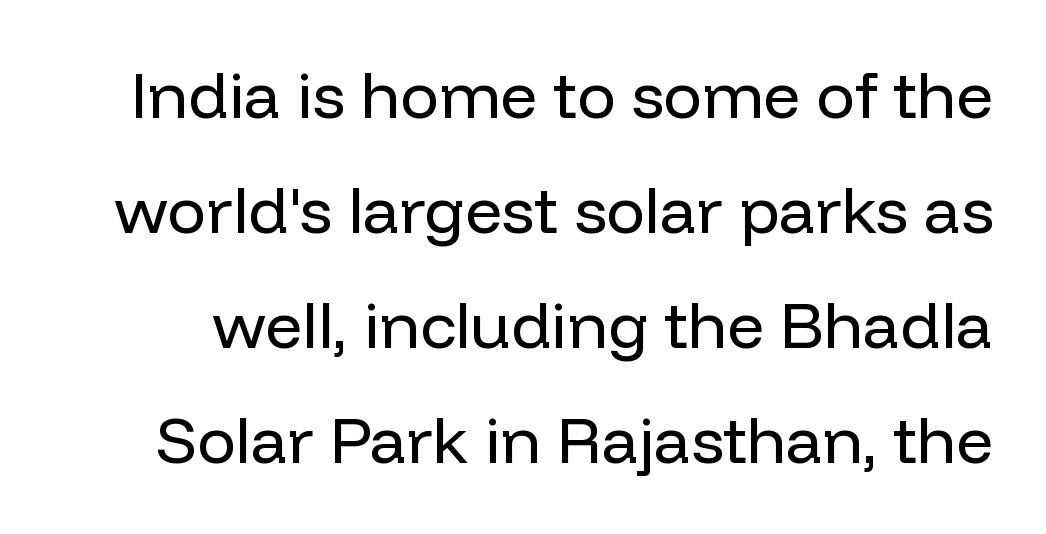
{"serif": "no", "italic": "no", "bold": "no", "weight": "regular", "width": "normal", "stroke_contrast": "low", "x_height": "medium", "monospaced": "no", "underline": "no", "line_spacing_ratio": 1.77, "letter_spacing": "normal", "letter_spacing_em": 0.0, "glyph_px": 65}
